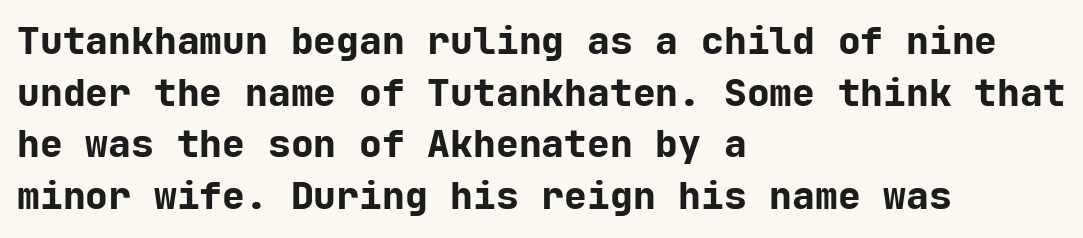
Typesetter's note: full bold, strokes at maximum text heaviness. These lines are rendered in a fixed-pitch font. A roman cut, with each character standing at attention. Regarding serifs, this sample does without them. Clear beneath every line of the passage. A typesetter would call this leading conventional body-copy spacing.
